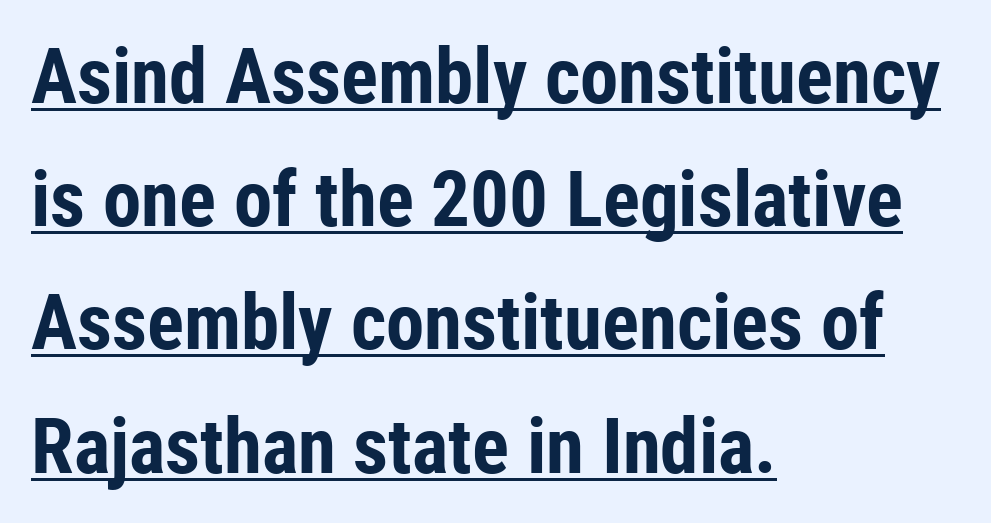
These lines carry a lot of weight — the face is fully bold. This is the regular roman posture of the typeface. Which margin do the lines hug? The left one — the right edge is uneven. The rows are spaced the way most documents space them.
